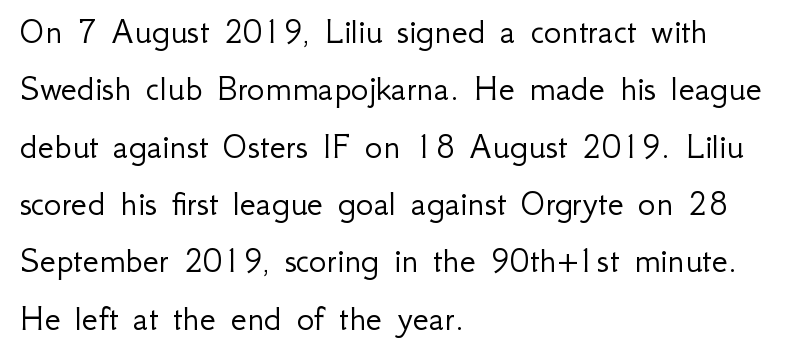
{"serif": "no", "italic": "no", "bold": "no", "weight": "light", "width": "normal", "stroke_contrast": "low", "x_height": "small", "monospaced": "no", "underline": "no", "align": "left", "line_spacing": "normal", "line_spacing_ratio": 1.55, "letter_spacing": "normal", "letter_spacing_em": 0.0, "glyph_px": 37}
